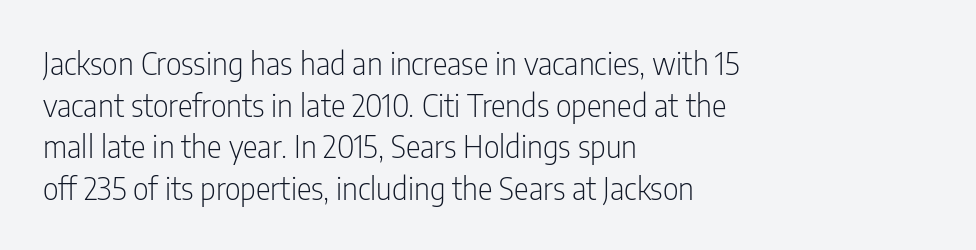
{"serif": "no", "italic": "no", "bold": "no", "weight": "light", "width": "condensed", "stroke_contrast": "low", "x_height": "medium", "monospaced": "no", "underline": "no", "align": "left", "line_spacing": "normal", "line_spacing_ratio": 1.34, "letter_spacing": "normal", "letter_spacing_em": 0.0, "glyph_px": 31}
